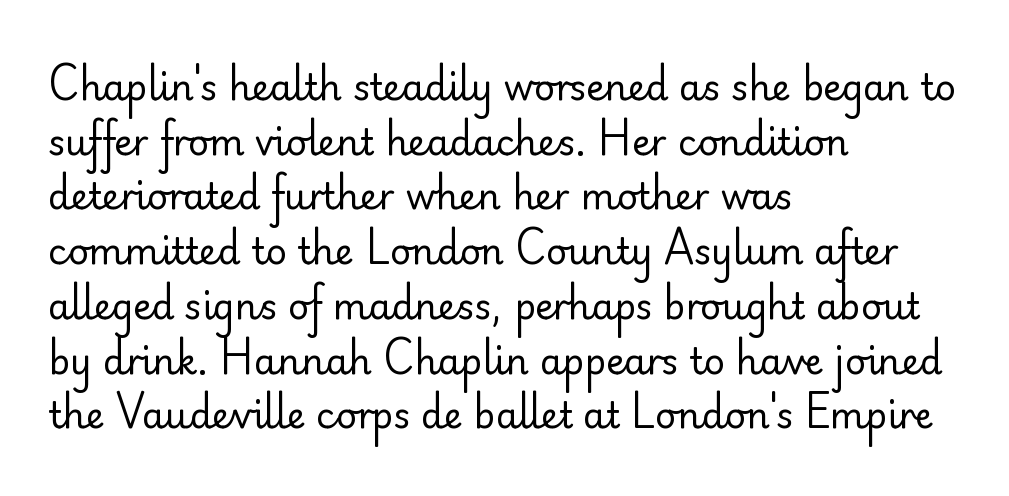
Q: Is the text bold? A: No.
Q: Is the text italic (slanted)? A: No, it is upright.
Q: Is the typeface a serif or a sans-serif typeface? A: Sans-serif.
Q: Is the text underlined? A: No.
Q: How is the paragraph aligned? A: Left-aligned.
Q: Is the spacing between letters normal or unusually wide? A: Normal.
Q: Is the spacing between lines tight, normal or loose? A: Normal.
Q: Width (condensed, normal, or wide)? A: Normal.
Q: Stroke contrast? A: Low.
Q: x-height? A: Small.
Q: Monospaced? A: No.
